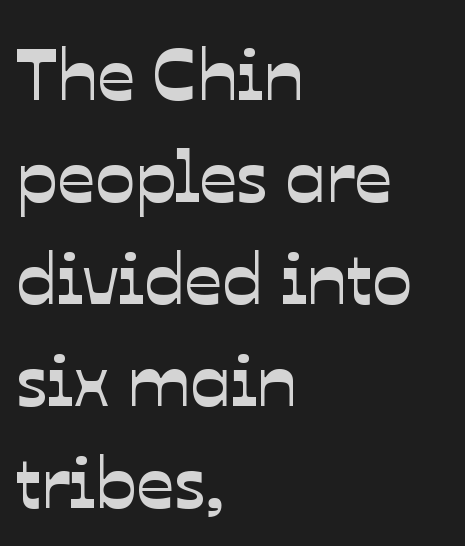
The image shows 74 px sans-serif type; set left-aligned, normal line spacing (1.38x), normal letter spacing, not underlined; low stroke contrast and a medium x-height.
